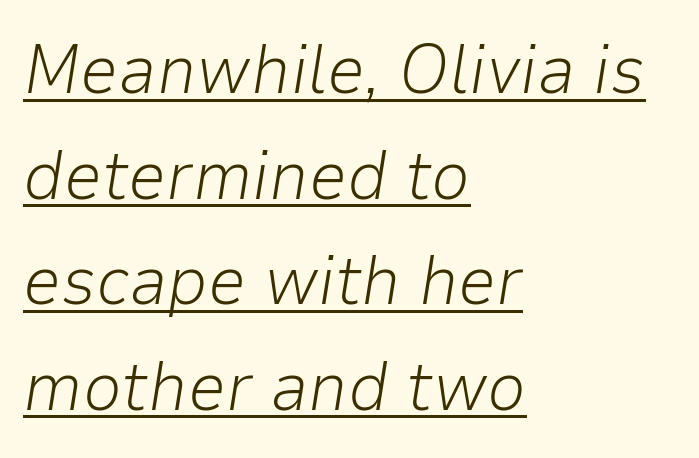
The image shows 69 px light type, italic (leaning right); set left-aligned, normal line spacing (1.53x), normal letter spacing, underlined; low stroke contrast and a medium x-height.
